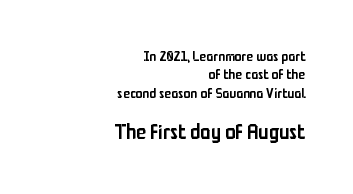
Q: Is the text bold? A: Semi-bold.
Q: Is the text italic (slanted)? A: No, it is upright.
Q: Is the text underlined? A: No.
Q: How is the paragraph aligned? A: Right-aligned.
Q: Is the spacing between letters normal or unusually wide? A: Normal.
Q: Is the spacing between lines tight, normal or loose? A: Normal.
Q: Which block of text is set in a larger size, the first (top) or the second (bottom)? A: The second (bottom) one.
